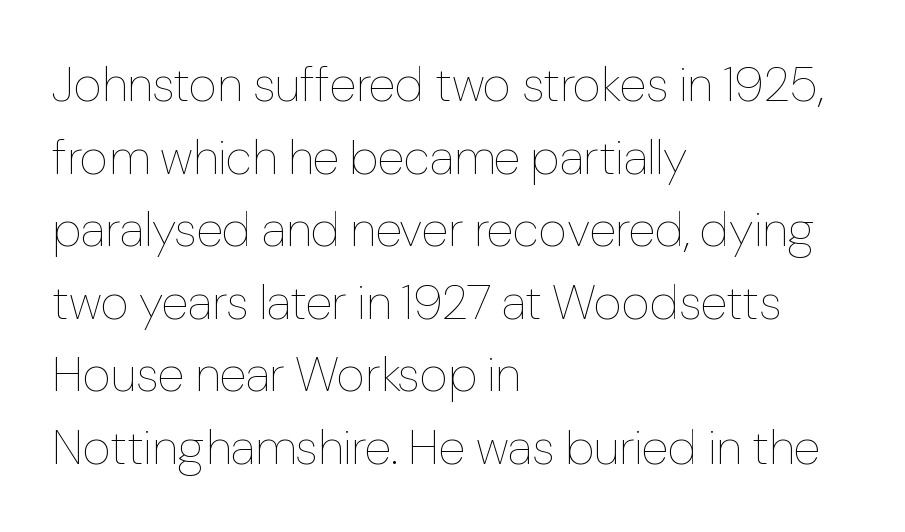
{"italic": "no", "bold": "no", "weight": "thin", "width": "normal", "stroke_contrast": "low", "x_height": "medium", "monospaced": "no", "underline": "no", "align": "left", "line_spacing": "normal", "line_spacing_ratio": 1.48, "letter_spacing": "normal", "letter_spacing_em": 0.0, "glyph_px": 49}
